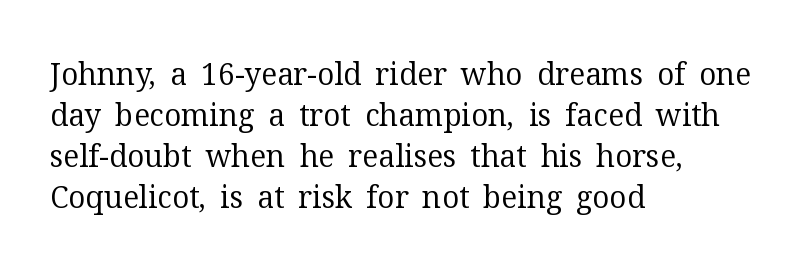
Q: Is the text bold? A: No.
Q: Is the text italic (slanted)? A: No, it is upright.
Q: Is the typeface a serif or a sans-serif typeface? A: Serif.
Q: Is the text underlined? A: No.
Q: How is the paragraph aligned? A: Left-aligned.
Q: Is the spacing between letters normal or unusually wide? A: Normal.
Q: Is the spacing between lines tight, normal or loose? A: Normal.
Q: Width (condensed, normal, or wide)? A: Normal.
Q: Stroke contrast? A: Medium.
Q: x-height? A: Medium.
Q: Monospaced? A: No.
